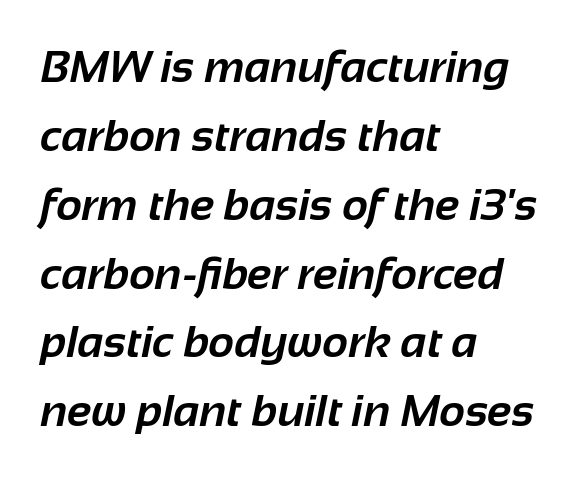
Q: Is the text bold? A: Yes.
Q: Is the typeface a serif or a sans-serif typeface? A: Sans-serif.
Q: Is the text underlined? A: No.
Q: How is the paragraph aligned? A: Left-aligned.
Q: Is the spacing between letters normal or unusually wide? A: Normal.
Q: Is the spacing between lines tight, normal or loose? A: Normal.
Q: Width (condensed, normal, or wide)? A: Normal.
Q: Stroke contrast? A: Low.
Q: x-height? A: Medium.
Q: Monospaced? A: No.
